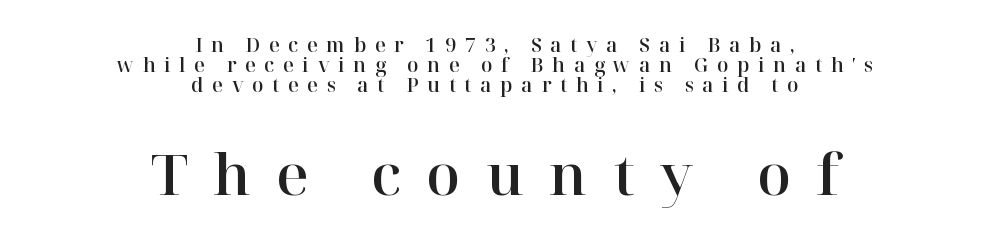
{"serif": "yes", "italic": "no", "width": "normal", "stroke_contrast": "high", "x_height": "medium", "monospaced": "no", "underline": "no", "align": "center", "line_spacing": "tight", "line_spacing_ratio": 1.04, "letter_spacing": "wide", "letter_spacing_em": 0.45, "larger_block": "second", "size_ratio": 2.95, "glyph_px": 56}
